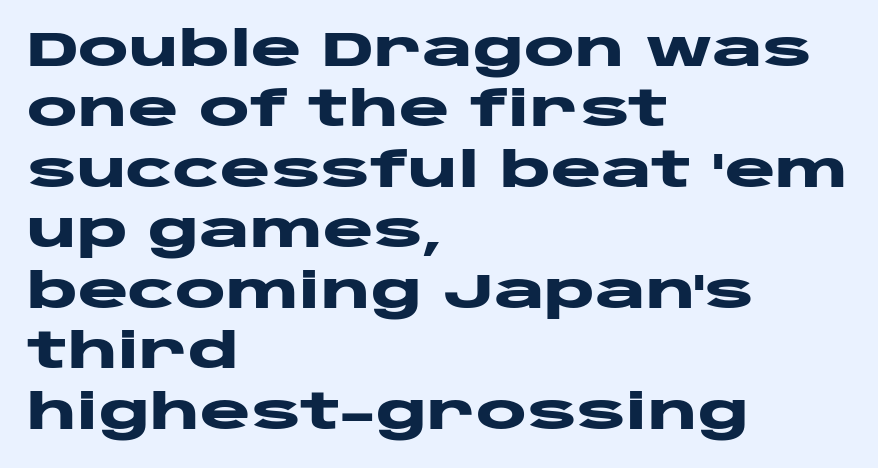
Q: Is the text bold? A: Yes.
Q: Is the text italic (slanted)? A: No, it is upright.
Q: Is the typeface a serif or a sans-serif typeface? A: Sans-serif.
Q: Is the text underlined? A: No.
Q: How is the paragraph aligned? A: Left-aligned.
Q: Is the spacing between letters normal or unusually wide? A: Normal.
Q: Is the spacing between lines tight, normal or loose? A: Normal.
Q: Width (condensed, normal, or wide)? A: Wide.
Q: Stroke contrast? A: Low.
Q: x-height? A: Large.
Q: Monospaced? A: No.
